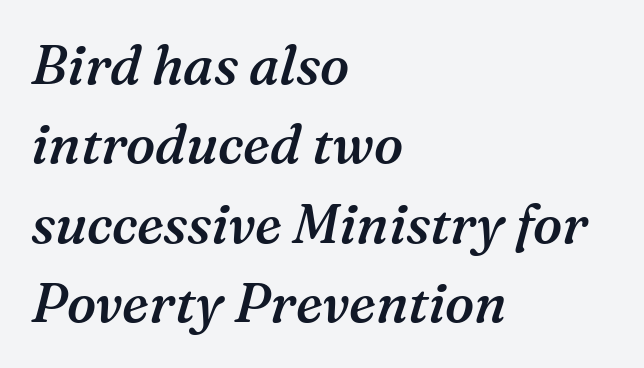
The passage shown is not underscored anywhere. Left-aligned paragraph, ragged on the right. The sample has been set in demibold, a notch under bold. These lines are rendered in a variable-pitch font. This block has exactly the height ordinary leading produces. You can tell it's italic because the verticals aren't actually vertical.
